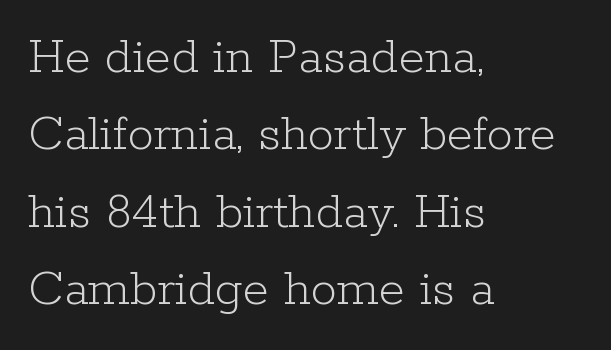
Q: Is the text bold? A: No.
Q: Is the text italic (slanted)? A: No, it is upright.
Q: Is the typeface a serif or a sans-serif typeface? A: Serif.
Q: Is the text underlined? A: No.
Q: How is the paragraph aligned? A: Left-aligned.
Q: Is the spacing between letters normal or unusually wide? A: Normal.
Q: Is the spacing between lines tight, normal or loose? A: Normal.
Q: Width (condensed, normal, or wide)? A: Normal.
Q: Stroke contrast? A: Low.
Q: x-height? A: Medium.
Q: Monospaced? A: No.
